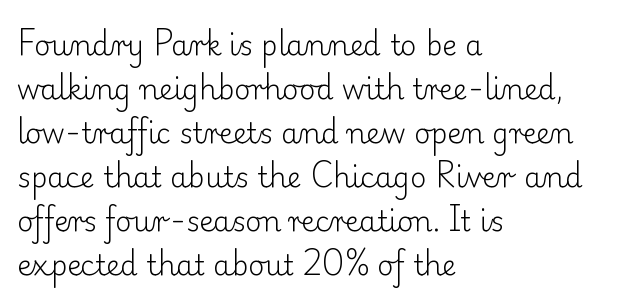
Q: Is the text bold? A: No.
Q: Is the text italic (slanted)? A: No, it is upright.
Q: Is the text underlined? A: No.
Q: How is the paragraph aligned? A: Left-aligned.
Q: Is the spacing between letters normal or unusually wide? A: Normal.
Q: Is the spacing between lines tight, normal or loose? A: Normal.
Q: Width (condensed, normal, or wide)? A: Normal.
Q: Stroke contrast? A: Low.
Q: x-height? A: Small.
Q: Monospaced? A: No.
